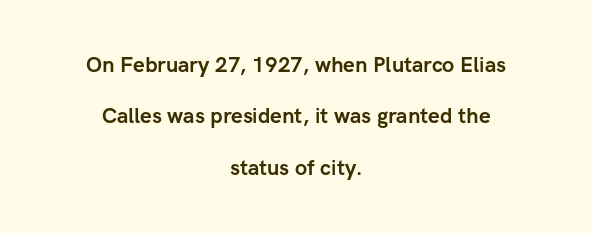
{"italic": "no", "bold": "yes", "underline": "no", "align": "center", "line_spacing": "loose", "line_spacing_ratio": 2.45, "letter_spacing": "normal", "letter_spacing_em": 0.0, "glyph_px": 21}
